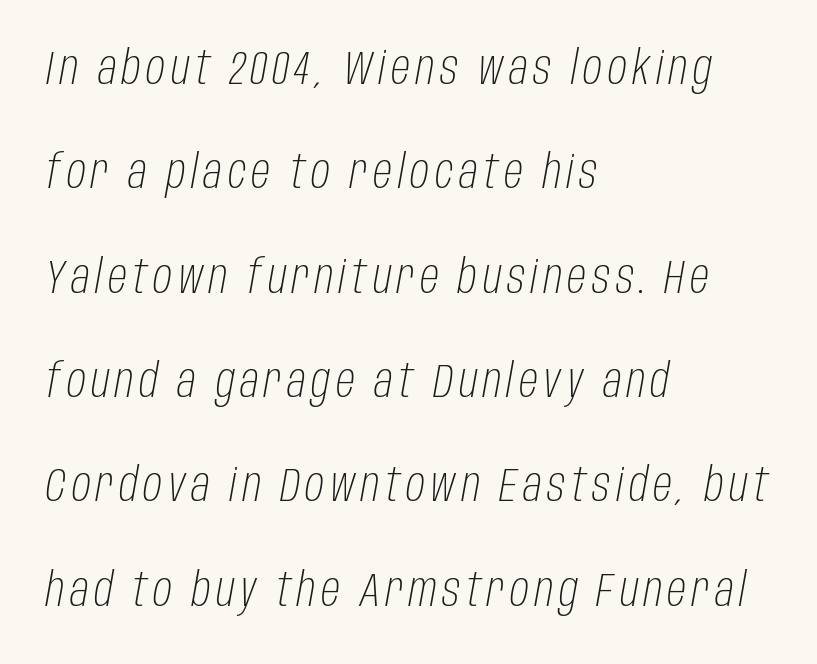
The letters advance in unequal steps, a hallmark of proportional type. Just letters on the line, the space beneath them empty. Does the lettering tilt? It does — this is italic. Caption: face not bold, strokes unweighted. These lines are set flush left with a ragged right edge. Is there much room between lines? Yes — plenty of vertical air separates them.
